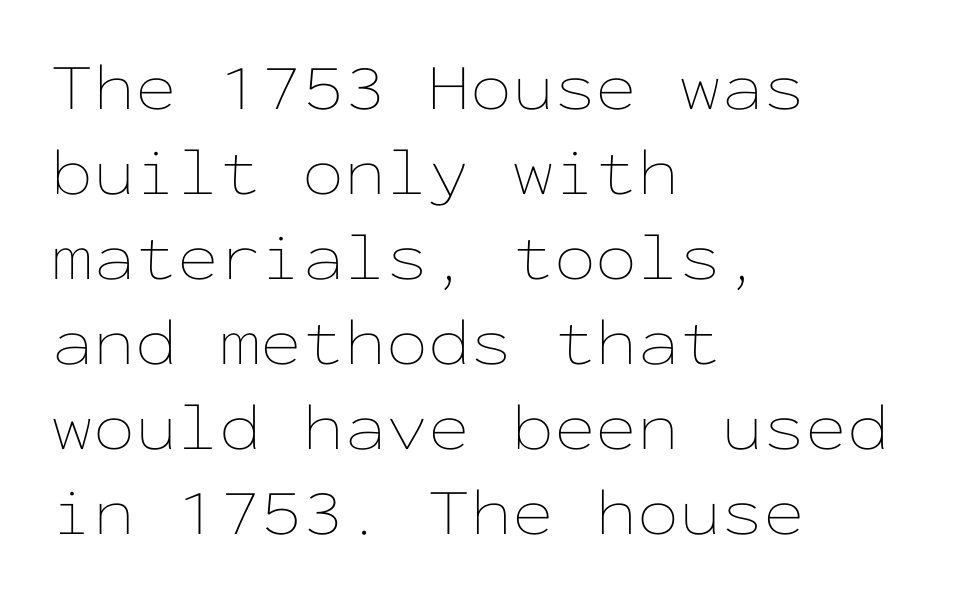
Q: Is the text bold? A: No.
Q: Is the text italic (slanted)? A: No, it is upright.
Q: Is the text underlined? A: No.
Q: How is the paragraph aligned? A: Left-aligned.
Q: Is the spacing between letters normal or unusually wide? A: Normal.
Q: Is the spacing between lines tight, normal or loose? A: Normal.
Q: Width (condensed, normal, or wide)? A: Wide.
Q: Stroke contrast? A: Low.
Q: x-height? A: Medium.
Q: Monospaced? A: Yes.
